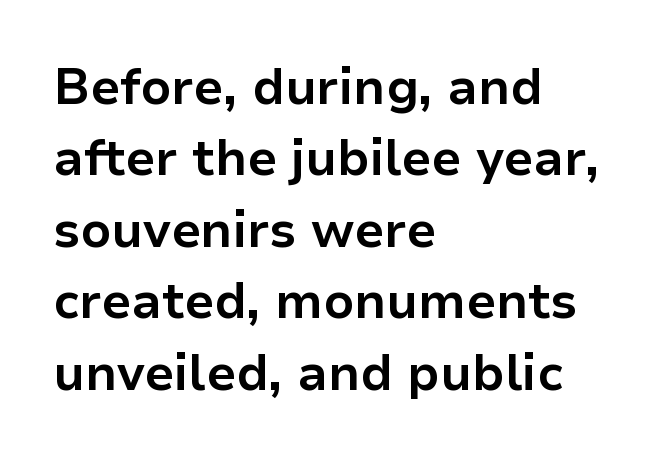
Are there feet on the stems? There aren't — it's a sans. Looks like regular typesetting: each glyph gets only the width it needs. When letters stand straight like this, we call the style roman or upright. Notice how the passage keeps a crisp vertical edge on the left only.
